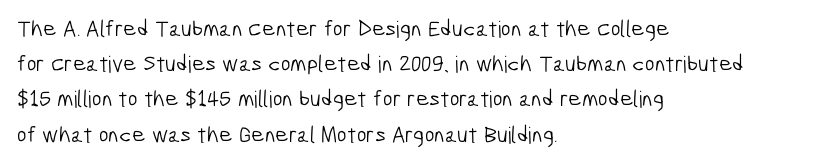
The image shows 23 px text type; set left-aligned, normal line spacing (1.53x), normal letter spacing, not underlined.
